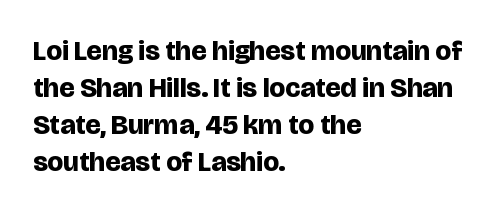
The face used here is proportionally spaced, like ordinary book or web type. The foot of each line stays bare and open. Rendered with straight, roman letterforms. Observe the ordinary spacing: letters are neighbours, not strangers. Set as a true bold cut, around the 700 mark. Every row of glyphs begins at an identical x-position on the left.
